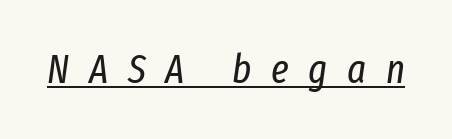
The image shows 40 px regular-weight, condensed type, italic (leaning right); set unusually wide letter spacing (+0.49 em), underlined; low stroke contrast and a medium x-height.
